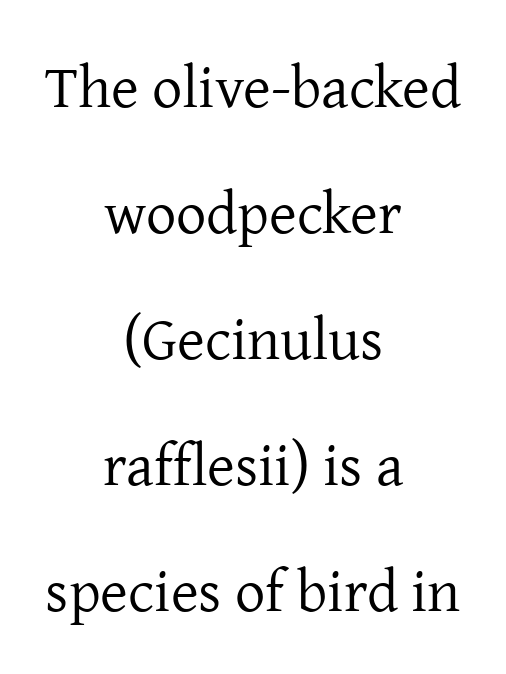
{"serif": "yes", "italic": "no", "bold": "no", "weight": "regular", "width": "normal", "stroke_contrast": "low", "x_height": "medium", "monospaced": "no", "underline": "no", "align": "center", "line_spacing": "loose", "line_spacing_ratio": 2.1, "letter_spacing": "normal", "letter_spacing_em": 0.0, "glyph_px": 60}
